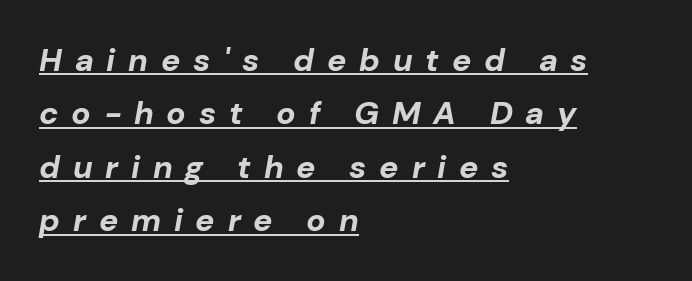
{"italic": "yes", "lean": "right", "slant_degrees": 10, "bold": "yes", "weight": "bold", "width": "normal", "stroke_contrast": "low", "x_height": "medium", "monospaced": "no", "underline": "yes", "align": "left", "line_spacing": "normal", "line_spacing_ratio": 1.67, "letter_spacing": "wide", "letter_spacing_em": 0.4, "glyph_px": 32}
